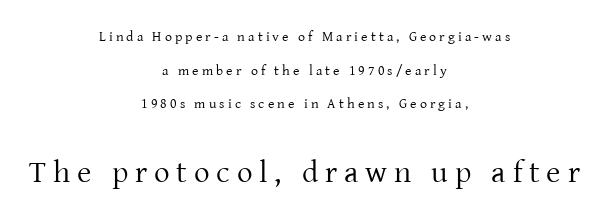
The image shows 31 px regular-weight serif type, upright; set centered, loose line spacing (2.41x), unusually wide letter spacing (+0.22 em), not underlined; the second (bottom) block is 2.21x larger; low stroke contrast and a medium x-height.
